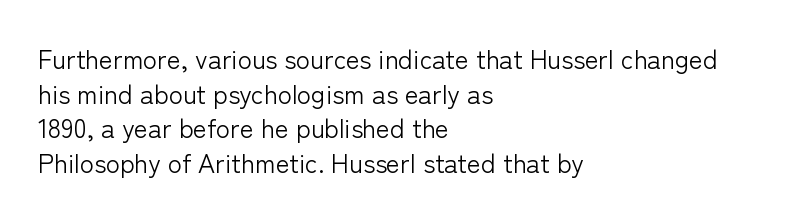
No chunkiness to these letters — they're not bold. A classic flush-left, rag-right setting is used for this passage. One glance says typical: line gaps are just what's usual. The letters sit at their default tracking, neither squeezed nor spread.
